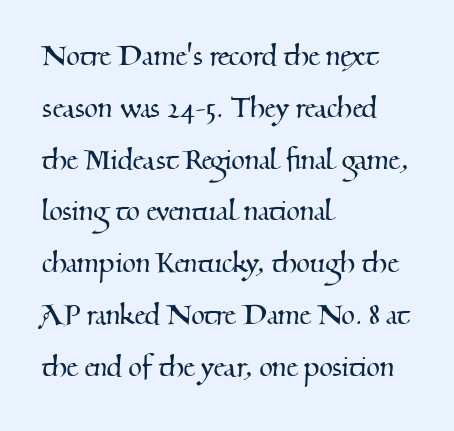
Q: Is the typeface a serif or a sans-serif typeface? A: Serif.
Q: Is the text underlined? A: No.
Q: How is the paragraph aligned? A: Left-aligned.
Q: Is the spacing between letters normal or unusually wide? A: Normal.
Q: Is the spacing between lines tight, normal or loose? A: Normal.
Q: Width (condensed, normal, or wide)? A: Normal.
Q: Stroke contrast? A: Medium.
Q: x-height? A: Small.
Q: Monospaced? A: No.
